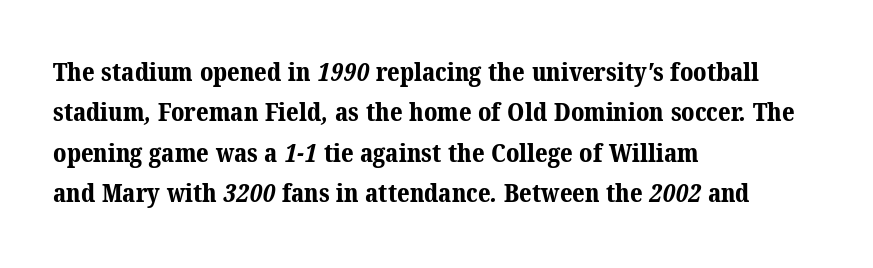
Q: Is the text bold? A: Yes.
Q: Is the text underlined? A: No.
Q: How is the paragraph aligned? A: Left-aligned.
Q: Is the spacing between letters normal or unusually wide? A: Normal.
Q: Is the spacing between lines tight, normal or loose? A: Normal.
